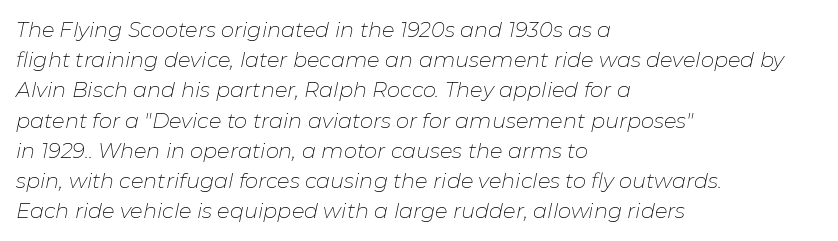
The image shows 21 px text type, italic (leaning right); set left-aligned, normal line spacing (1.44x), normal letter spacing, not underlined.
